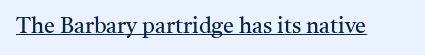
Does a line run under the words? Yes, clearly. Each word holds together tightly as a unit, with standard inter-letter gaps. When letters stand straight like this, we call the style roman or upright. Compared with a typical body face, this is equally light or lighter still.
